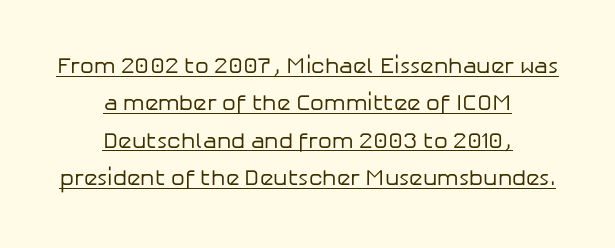
{"italic": "no", "bold": "no", "underline": "yes", "align": "center", "line_spacing": "normal", "line_spacing_ratio": 1.7, "letter_spacing": "normal", "letter_spacing_em": 0.0, "glyph_px": 22}
